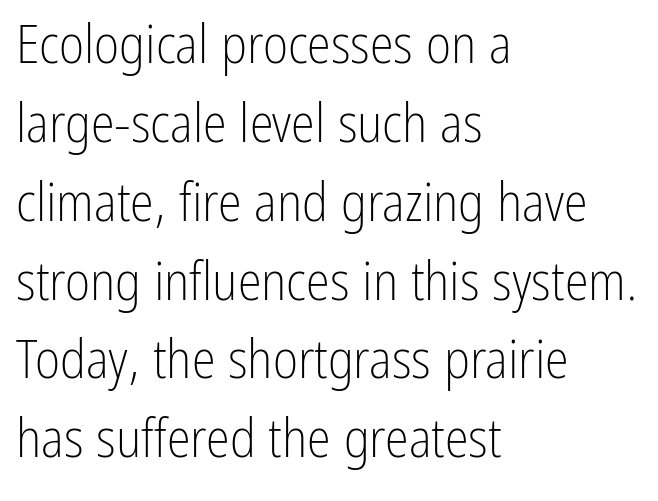
{"serif": "no", "italic": "no", "bold": "no", "weight": "light", "width": "condensed", "stroke_contrast": "low", "x_height": "medium", "monospaced": "no", "underline": "no", "align": "left", "line_spacing": "normal", "line_spacing_ratio": 1.46, "letter_spacing": "normal", "letter_spacing_em": 0.0, "glyph_px": 54}
